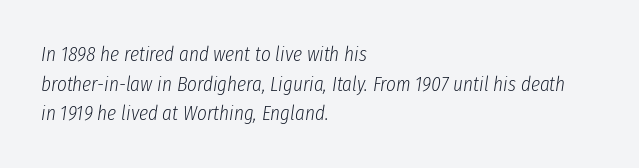
Q: Is the text bold? A: No.
Q: Is the text italic (slanted)? A: Yes, it leans right by about 8 degrees.
Q: Is the text underlined? A: No.
Q: How is the paragraph aligned? A: Left-aligned.
Q: Is the spacing between letters normal or unusually wide? A: Normal.
Q: Is the spacing between lines tight, normal or loose? A: Normal.
